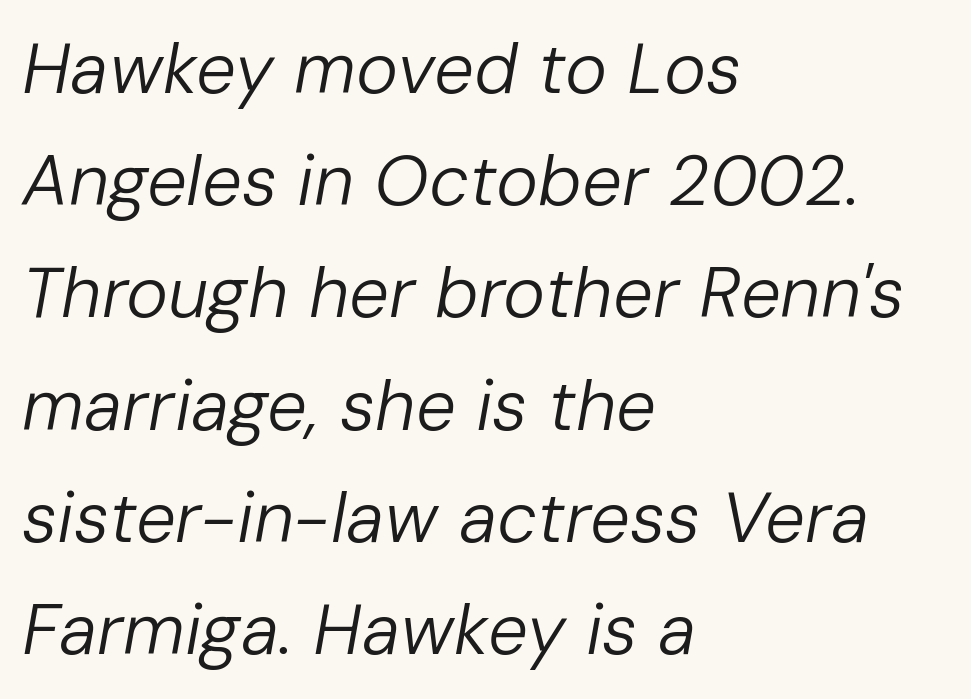
Q: Is the text bold? A: No.
Q: Is the text italic (slanted)? A: Yes, it leans right by about 10 degrees.
Q: Is the text underlined? A: No.
Q: How is the paragraph aligned? A: Left-aligned.
Q: Is the spacing between letters normal or unusually wide? A: Normal.
Q: Is the spacing between lines tight, normal or loose? A: Normal.
Q: Width (condensed, normal, or wide)? A: Normal.
Q: Stroke contrast? A: Low.
Q: x-height? A: Medium.
Q: Monospaced? A: No.
